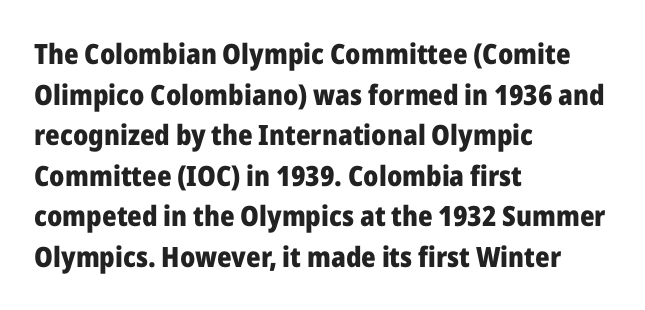
The image shows 28 px heavy sans-serif type, upright; set left-aligned, normal line spacing (1.45x), normal letter spacing, not underlined; low stroke contrast and a medium x-height.
